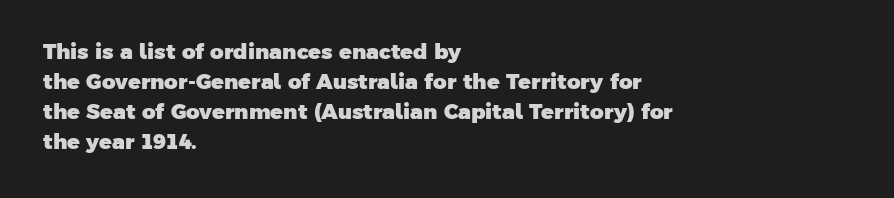
The image shows 21 px bold type; set left-aligned, normal line spacing (1.43x), normal letter spacing, not underlined.
